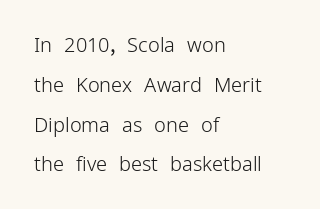
Q: Is the text bold? A: No.
Q: Is the text italic (slanted)? A: No, it is upright.
Q: Is the text underlined? A: No.
Q: How is the paragraph aligned? A: Left-aligned.
Q: Is the spacing between letters normal or unusually wide? A: Normal.
Q: Is the spacing between lines tight, normal or loose? A: Loose.
